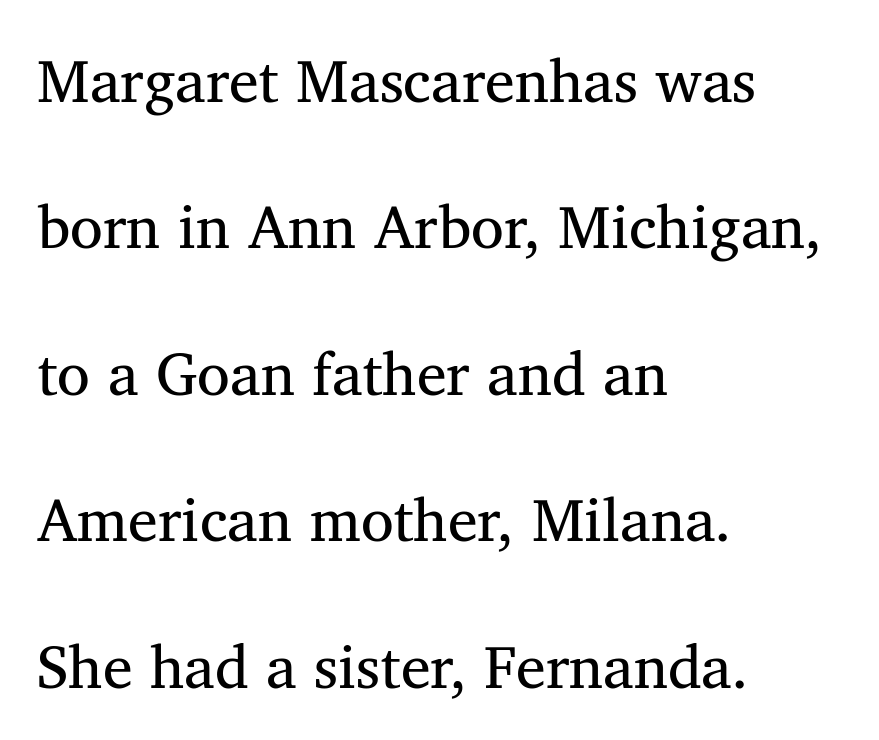
The image shows 60 px regular-weight serif type, upright; set left-aligned, loose line spacing (2.44x), normal letter spacing, not underlined; medium stroke contrast and a medium x-height.
